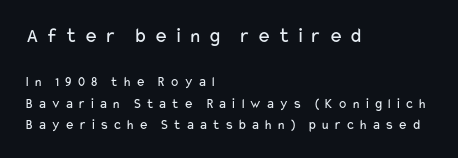
Q: Is the text bold? A: No.
Q: Is the text italic (slanted)? A: No, it is upright.
Q: Is the text underlined? A: No.
Q: How is the paragraph aligned? A: Left-aligned.
Q: Is the spacing between letters normal or unusually wide? A: Unusually wide.
Q: Is the spacing between lines tight, normal or loose? A: Normal.
Q: Which block of text is set in a larger size, the first (top) or the second (bottom)? A: The first (top) one.
